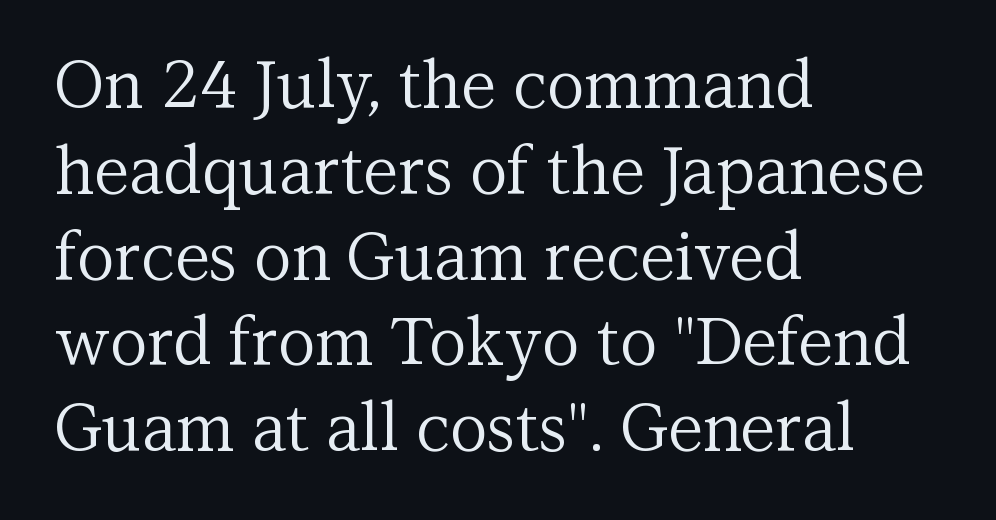
Serifs: yes, visible at the terminals of the letterforms. Bare-footed words on every line. Style check: upright. Students, observe: this is what conventionally led text looks like.
